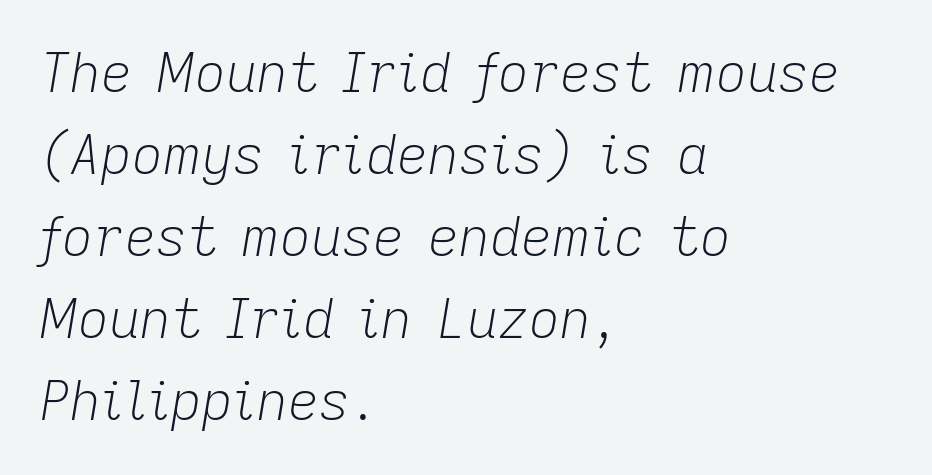
The image shows 54 px light type, italic (leaning right); set left-aligned, normal line spacing (1.52x), normal letter spacing, not underlined; low stroke contrast and a medium x-height.
